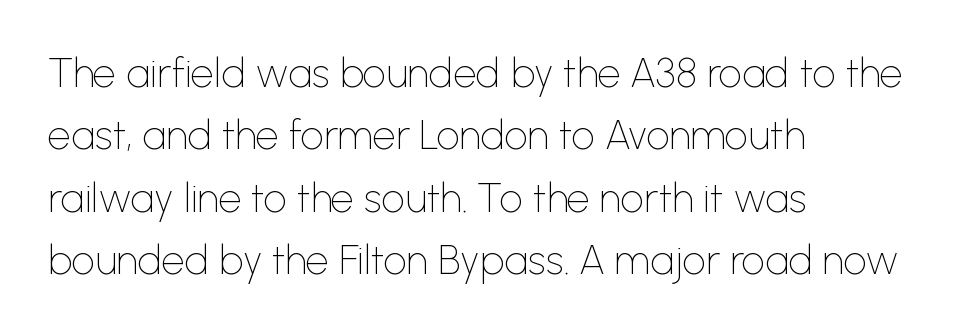
One glance says typical: line gaps are just what's usual. The passage shown is typed in a proportional face where columns would drift. Teacher's note: observe the even left margin — that is flush-left alignment. The gap between lines stays unmarked. On a weight scale, this lands at 450 or below. Caption: standard tracking, unaltered.
